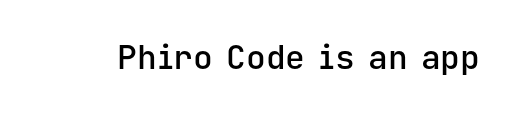
Q: Is the text bold? A: Semi-bold.
Q: Is the text italic (slanted)? A: No, it is upright.
Q: Is the typeface a serif or a sans-serif typeface? A: Sans-serif.
Q: Is the text underlined? A: No.
Q: Is the spacing between letters normal or unusually wide? A: Normal.
Q: Width (condensed, normal, or wide)? A: Normal.
Q: Stroke contrast? A: Low.
Q: x-height? A: Medium.
Q: Monospaced? A: Yes.
